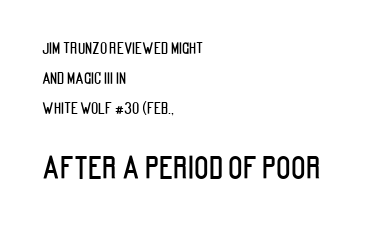
Q: Is the text italic (slanted)? A: No, it is upright.
Q: Is the typeface a serif or a sans-serif typeface? A: Sans-serif.
Q: Is the text underlined? A: No.
Q: How is the paragraph aligned? A: Left-aligned.
Q: Is the spacing between letters normal or unusually wide? A: Normal.
Q: Is the spacing between lines tight, normal or loose? A: Loose.
Q: Which block of text is set in a larger size, the first (top) or the second (bottom)? A: The second (bottom) one.
Q: Width (condensed, normal, or wide)? A: Condensed.
Q: Stroke contrast? A: Low.
Q: x-height? A: Large.
Q: Monospaced? A: No.
